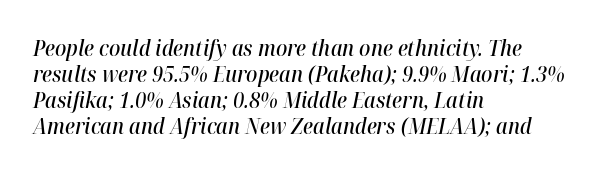
The image shows 21 px text type, italic (leaning right); set left-aligned, line spacing 1.24x, normal letter spacing, not underlined.
